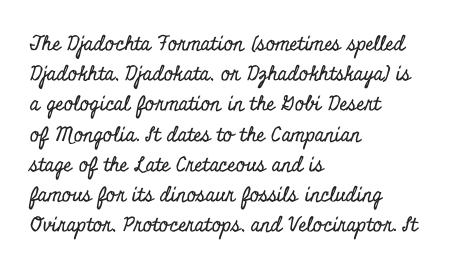
The image shows 20 px text type; set left-aligned, normal line spacing (1.51x), normal letter spacing, not underlined.
